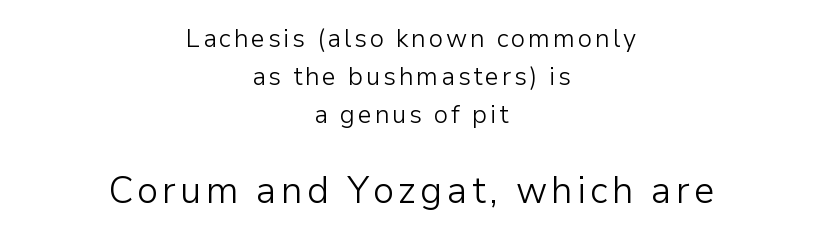
Q: Is the text bold? A: No.
Q: Is the text italic (slanted)? A: No, it is upright.
Q: Is the typeface a serif or a sans-serif typeface? A: Sans-serif.
Q: Is the text underlined? A: No.
Q: How is the paragraph aligned? A: Centered.
Q: Is the spacing between lines tight, normal or loose? A: Normal.
Q: Which block of text is set in a larger size, the first (top) or the second (bottom)? A: The second (bottom) one.
Q: Width (condensed, normal, or wide)? A: Normal.
Q: Stroke contrast? A: Low.
Q: x-height? A: Medium.
Q: Monospaced? A: No.
